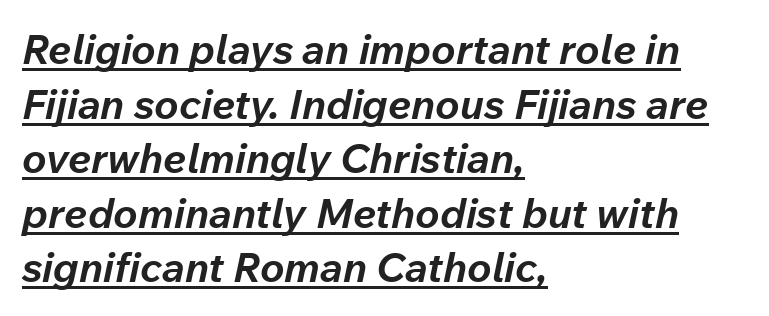
A baseline rule has been typeset under these characters. Line starts are locked; line ends wander. A typesetter would call this leading conventional body-copy spacing. Designer's note — italics engaged. Students, note that the glyphs here touch the page at normal intervals.
